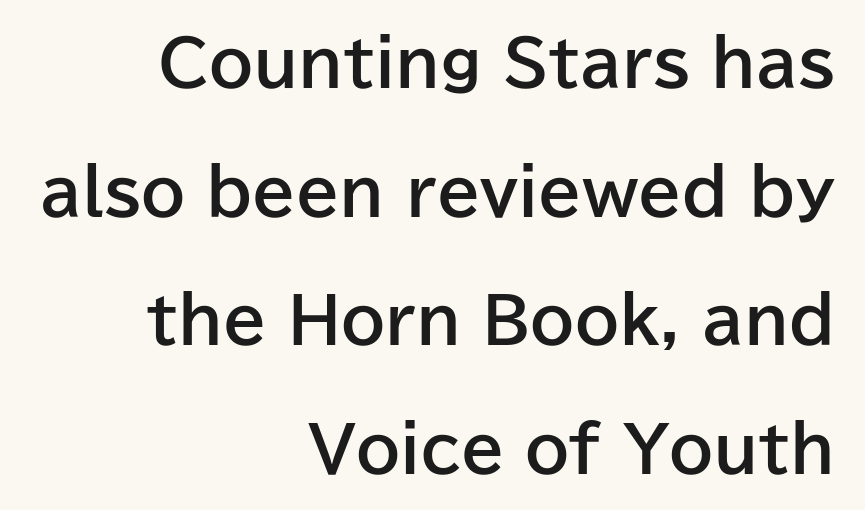
Q: Is the text bold? A: Yes.
Q: Is the text italic (slanted)? A: No, it is upright.
Q: Is the typeface a serif or a sans-serif typeface? A: Sans-serif.
Q: Is the text underlined? A: No.
Q: How is the paragraph aligned? A: Right-aligned.
Q: Is the spacing between letters normal or unusually wide? A: Normal.
Q: Is the spacing between lines tight, normal or loose? A: Loose.
Q: Width (condensed, normal, or wide)? A: Normal.
Q: Stroke contrast? A: Low.
Q: x-height? A: Medium.
Q: Monospaced? A: No.
